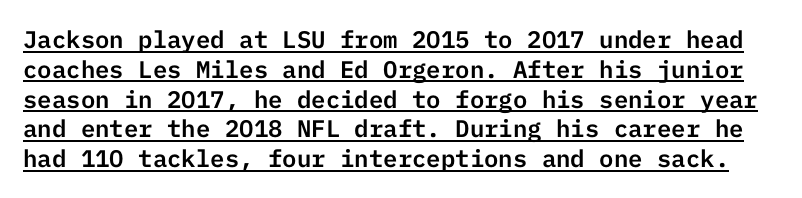
The image shows 24 px text type, upright; set line spacing 1.24x, normal letter spacing, underlined.
